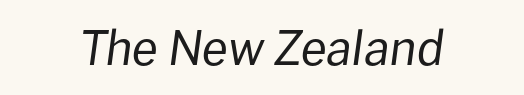
Q: Is the text bold? A: No.
Q: Is the text italic (slanted)? A: Yes, it leans right by about 8 degrees.
Q: Is the text underlined? A: No.
Q: How is the paragraph aligned? A: Centered.
Q: Is the spacing between letters normal or unusually wide? A: Normal.
Q: Width (condensed, normal, or wide)? A: Normal.
Q: Stroke contrast? A: Low.
Q: x-height? A: Medium.
Q: Monospaced? A: No.
